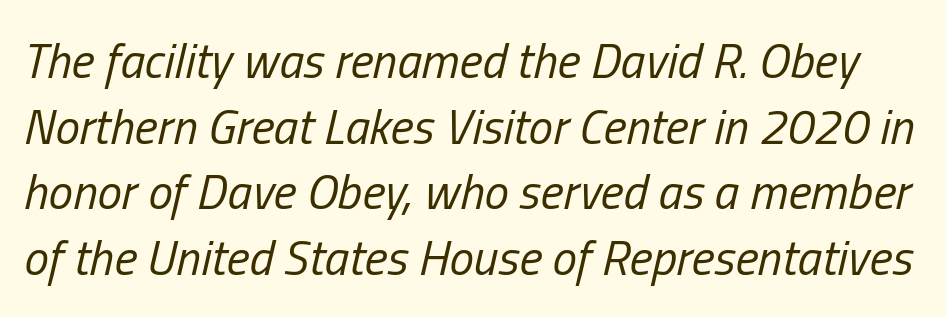
Q: Is the text bold? A: No.
Q: Is the text italic (slanted)? A: Yes, it leans right by about 13 degrees.
Q: Is the text underlined? A: No.
Q: Is the spacing between letters normal or unusually wide? A: Normal.
Q: Is the spacing between lines tight, normal or loose? A: Normal.
Q: Width (condensed, normal, or wide)? A: Condensed.
Q: Stroke contrast? A: Low.
Q: x-height? A: Medium.
Q: Monospaced? A: No.
